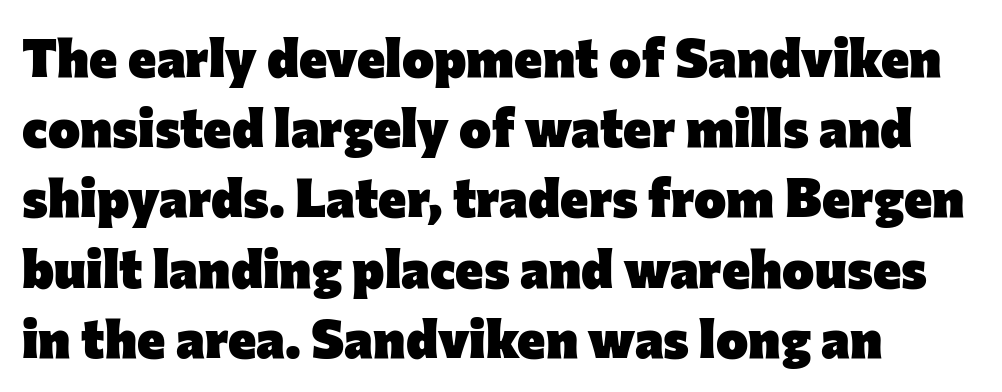
Standard letterfit; no display-style spreading of the glyphs. Are there feet on the stems? There aren't — it's a sans. Notice how the stems are strictly vertical — no italics here. Vertically, the passage feels balanced, rows spaced as you'd expect. Each letter keeps its own natural width here, so spacing adapts to shape.
